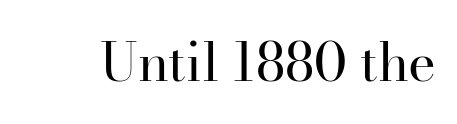
The image shows 53 px regular-weight serif type, upright; set normal letter spacing, not underlined; high stroke contrast and a small x-height.
